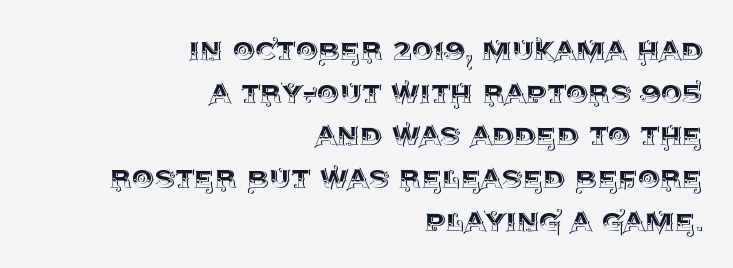
Casual observation: everything's shoved over to the right. How are the letters spaced? Ordinarily, with no added tracking. Underlining? Definitely not there. Each letter keeps its own natural width here, so spacing adapts to shape. The lettering holds an erect, upright posture throughout.
